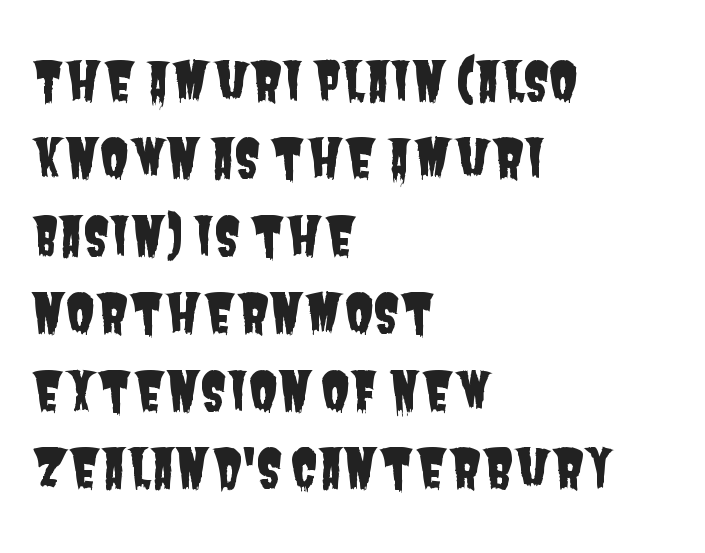
The type is set solid horizontally, with unmodified tracking. Baseline-to-baseline distance is the conventional proportion of letter height. Bare-footed words on every line. Horizontally, the lines are justified to the leading edge only. Looks like regular typesetting: each glyph gets only the width it needs.
